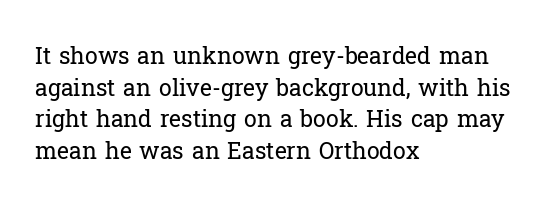
Q: Is the text bold? A: No.
Q: Is the text italic (slanted)? A: No, it is upright.
Q: Is the text underlined? A: No.
Q: How is the paragraph aligned? A: Left-aligned.
Q: Is the spacing between letters normal or unusually wide? A: Normal.
Q: Is the spacing between lines tight, normal or loose? A: Normal.
